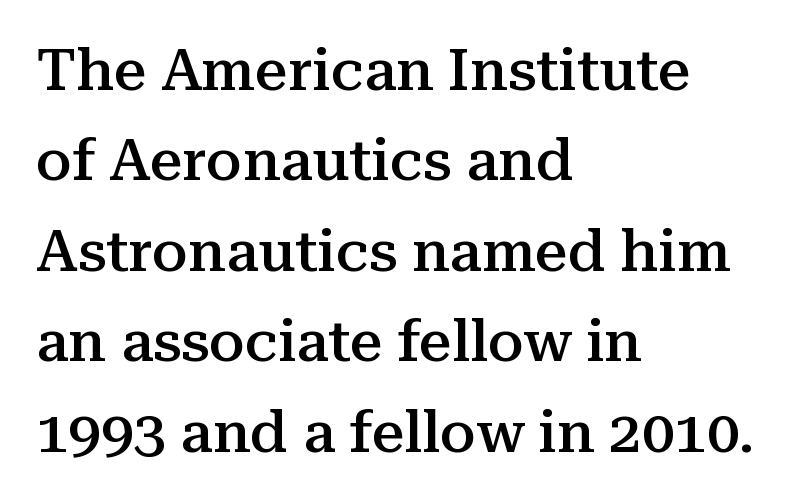
The image shows 58 px semibold serif type, upright; set left-aligned, normal line spacing (1.56x), normal letter spacing, not underlined; medium stroke contrast and a medium x-height.
